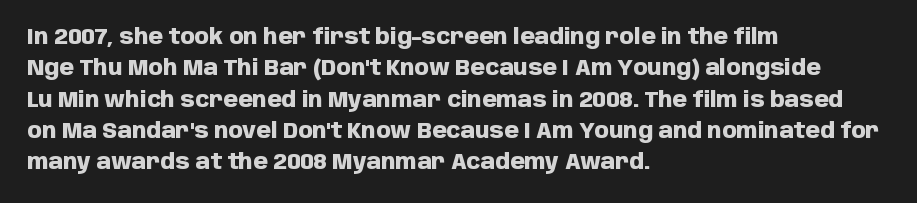
{"italic": "no", "bold": "yes", "underline": "no", "align": "left", "line_spacing": "normal", "line_spacing_ratio": 1.49, "letter_spacing": "normal", "letter_spacing_em": 0.0, "glyph_px": 21}
